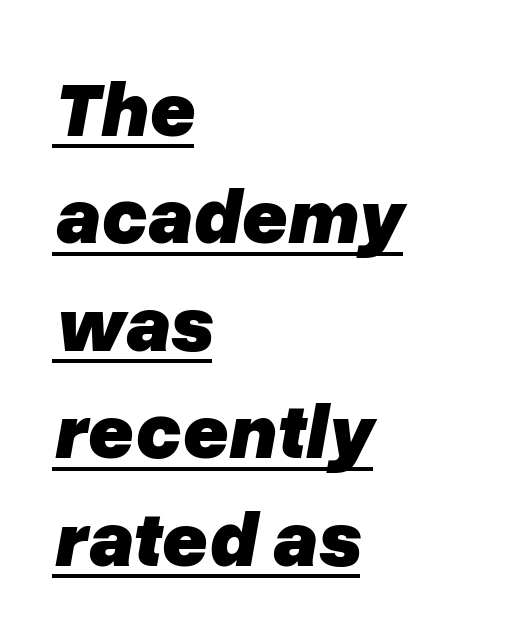
Q: Is the text bold? A: Yes.
Q: Is the text italic (slanted)? A: Yes, it leans right by about 10 degrees.
Q: Is the text underlined? A: Yes.
Q: How is the paragraph aligned? A: Left-aligned.
Q: Is the spacing between letters normal or unusually wide? A: Normal.
Q: Is the spacing between lines tight, normal or loose? A: Normal.
Q: Width (condensed, normal, or wide)? A: Normal.
Q: Stroke contrast? A: Low.
Q: x-height? A: Medium.
Q: Monospaced? A: No.
